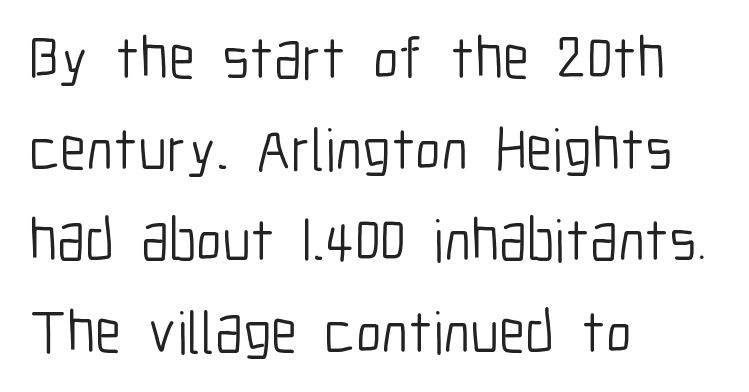
Q: Is the text bold? A: No.
Q: Is the text italic (slanted)? A: No, it is upright.
Q: Is the typeface a serif or a sans-serif typeface? A: Sans-serif.
Q: Is the text underlined? A: No.
Q: How is the paragraph aligned? A: Left-aligned.
Q: Is the spacing between letters normal or unusually wide? A: Normal.
Q: Is the spacing between lines tight, normal or loose? A: Normal.
Q: Width (condensed, normal, or wide)? A: Condensed.
Q: Stroke contrast? A: Low.
Q: x-height? A: Medium.
Q: Monospaced? A: No.
